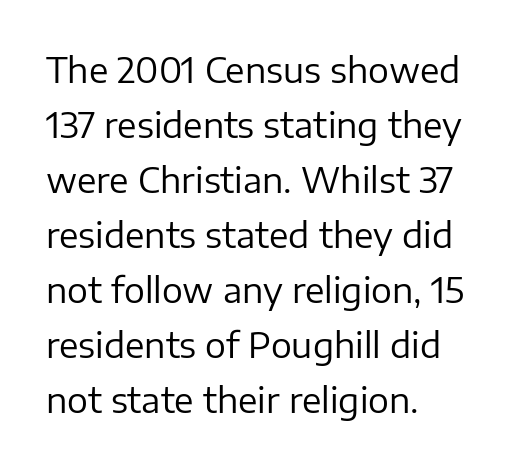
Q: Is the text bold? A: No.
Q: Is the text italic (slanted)? A: No, it is upright.
Q: Is the typeface a serif or a sans-serif typeface? A: Sans-serif.
Q: Is the text underlined? A: No.
Q: How is the paragraph aligned? A: Left-aligned.
Q: Is the spacing between letters normal or unusually wide? A: Normal.
Q: Is the spacing between lines tight, normal or loose? A: Normal.
Q: Width (condensed, normal, or wide)? A: Normal.
Q: Stroke contrast? A: Low.
Q: x-height? A: Medium.
Q: Monospaced? A: No.
